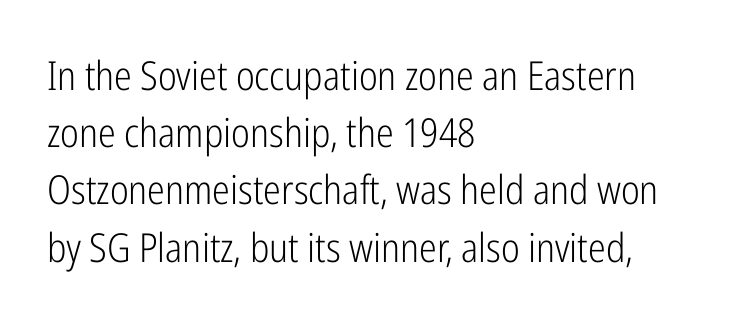
{"serif": "no", "italic": "no", "bold": "no", "weight": "light", "width": "condensed", "stroke_contrast": "low", "x_height": "medium", "monospaced": "no", "underline": "no", "align": "left", "line_spacing": "normal", "line_spacing_ratio": 1.43, "letter_spacing": "normal", "letter_spacing_em": 0.0, "glyph_px": 40}
